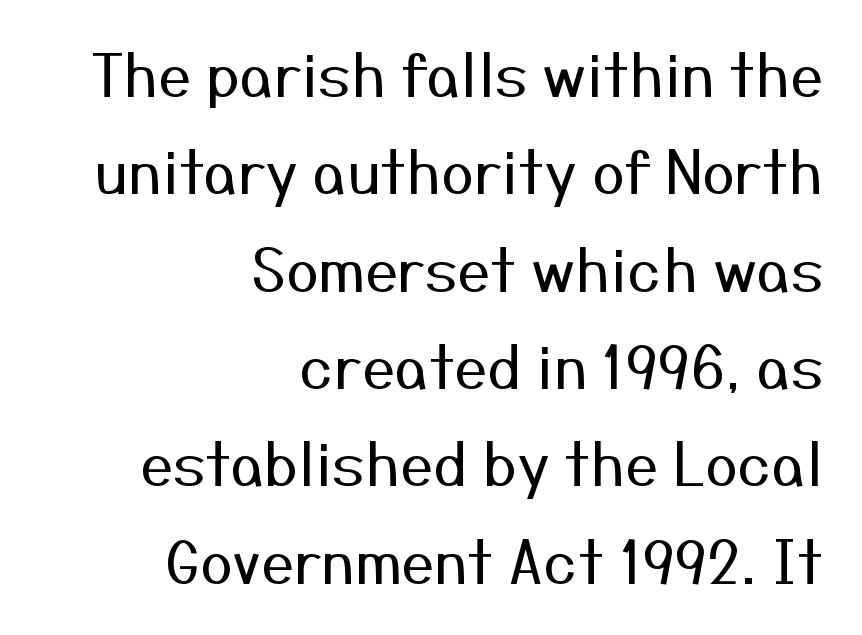
The image shows 59 px regular-weight sans-serif type, upright; set right-aligned, normal line spacing (1.65x), normal letter spacing, not underlined; medium stroke contrast and a medium x-height.
